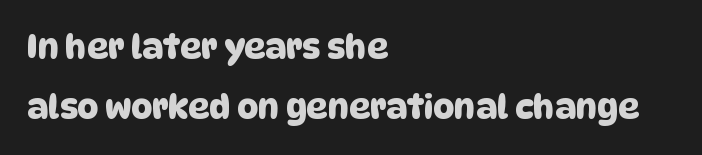
Q: Is the typeface a serif or a sans-serif typeface? A: Sans-serif.
Q: Is the text underlined? A: No.
Q: How is the paragraph aligned? A: Left-aligned.
Q: Is the spacing between letters normal or unusually wide? A: Normal.
Q: Width (condensed, normal, or wide)? A: Normal.
Q: Stroke contrast? A: Low.
Q: x-height? A: Large.
Q: Monospaced? A: No.
